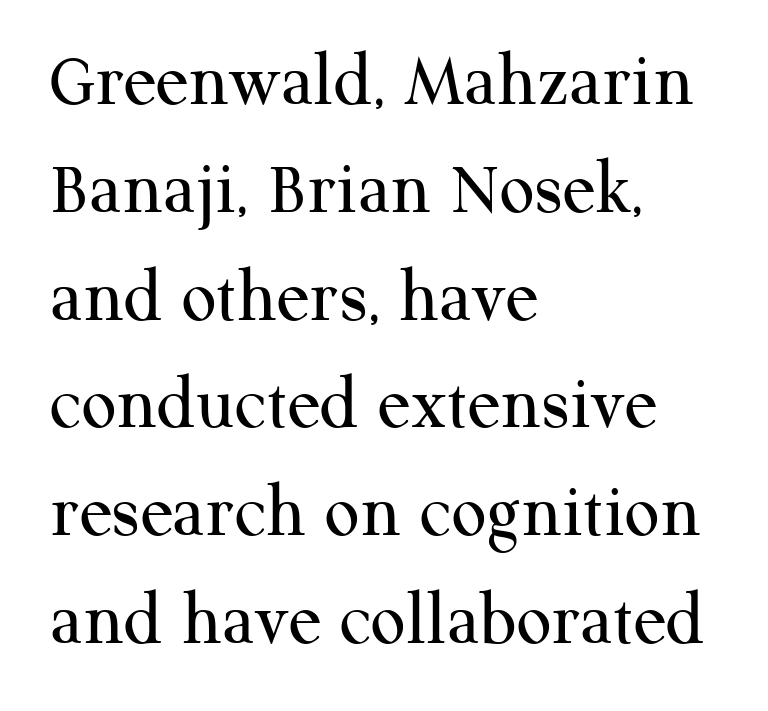
Q: Is the text bold? A: No.
Q: Is the text italic (slanted)? A: No, it is upright.
Q: Is the typeface a serif or a sans-serif typeface? A: Serif.
Q: Is the text underlined? A: No.
Q: How is the paragraph aligned? A: Left-aligned.
Q: Is the spacing between letters normal or unusually wide? A: Normal.
Q: Is the spacing between lines tight, normal or loose? A: Normal.
Q: Width (condensed, normal, or wide)? A: Normal.
Q: Stroke contrast? A: Medium.
Q: x-height? A: Medium.
Q: Monospaced? A: No.
